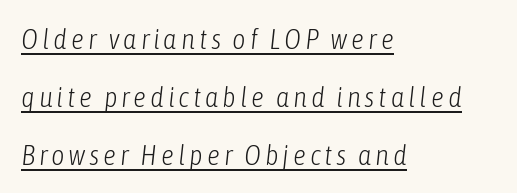
The image shows 29 px light, condensed type, italic (leaning right); set left-aligned, loose line spacing (2.0x), underlined; low stroke contrast and a medium x-height.
